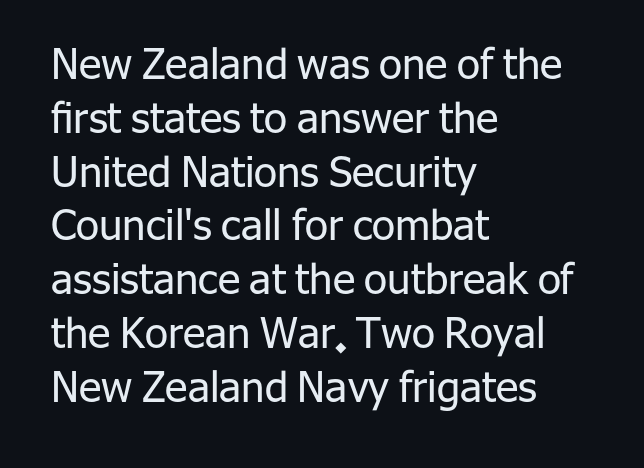
The image shows 42 px regular-weight sans-serif type, upright; set left-aligned, normal line spacing (1.28x), normal letter spacing, not underlined; low stroke contrast and a medium x-height.
